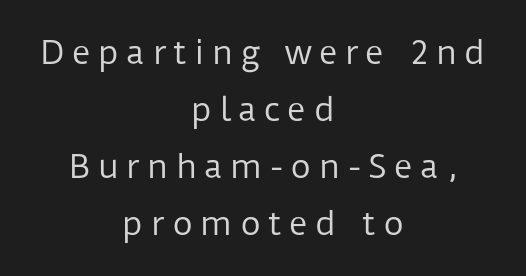
The image shows 32 px regular-weight sans-serif type, upright; set centered, line spacing 1.78x, unusually wide letter spacing (+0.23 em), not underlined; low stroke contrast and a medium x-height.
